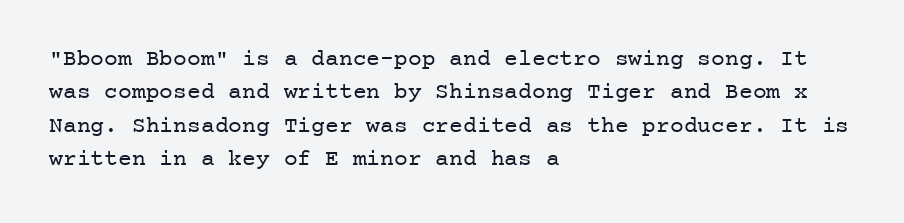
How would I describe the line gaps? Plain and ordinary. Just letters on the line, the space beneath them empty. Alignment: flush left. In terms of posture, this sample is upright.
